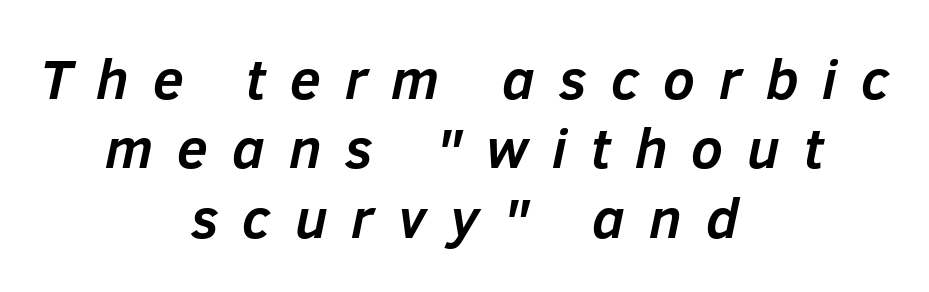
{"italic": "yes", "lean": "right", "slant_degrees": 12, "bold": "yes", "weight": "semibold", "width": "normal", "stroke_contrast": "low", "x_height": "medium", "monospaced": "no", "underline": "no", "align": "center", "line_spacing_ratio": 1.24, "letter_spacing": "wide", "letter_spacing_em": 0.43, "glyph_px": 56}
